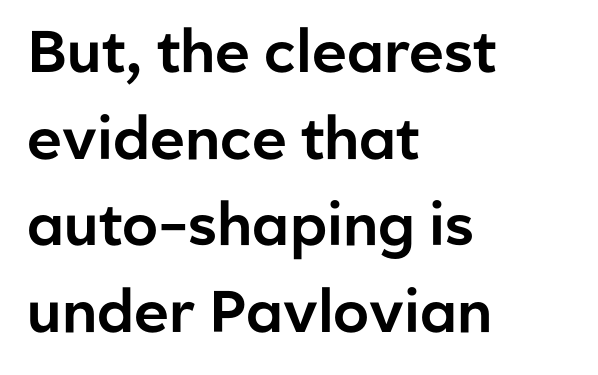
Q: Is the text italic (slanted)? A: No, it is upright.
Q: Is the typeface a serif or a sans-serif typeface? A: Sans-serif.
Q: Is the text underlined? A: No.
Q: How is the paragraph aligned? A: Left-aligned.
Q: Is the spacing between letters normal or unusually wide? A: Normal.
Q: Is the spacing between lines tight, normal or loose? A: Normal.
Q: Width (condensed, normal, or wide)? A: Normal.
Q: Stroke contrast? A: Low.
Q: x-height? A: Medium.
Q: Monospaced? A: No.
